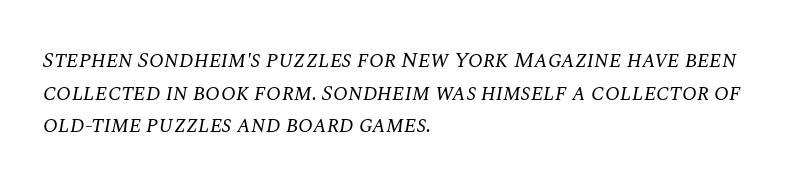
{"italic": "yes", "lean": "right", "slant_degrees": 10, "bold": "no", "underline": "no", "align": "left", "line_spacing": "normal", "line_spacing_ratio": 1.48, "letter_spacing": "normal", "letter_spacing_em": 0.0, "glyph_px": 22}
